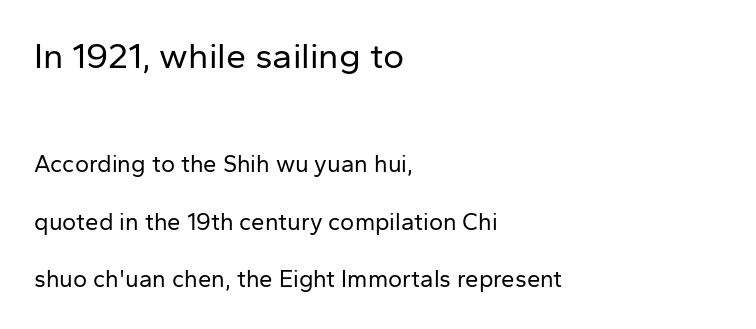
The passage shown stacks its lines with a broad gap. The horizontal fit of the characters is conventional and even. Rule under the text: the space is simply empty. Which of the two is more prominent by size? The first, at the top. The typesetter chose a ragged-right arrangement here. Weight: not bold — regular or lighter.
